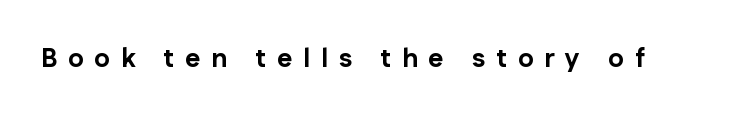
{"italic": "no", "bold": "yes", "underline": "no", "letter_spacing": "wide", "letter_spacing_em": 0.42, "glyph_px": 26}
